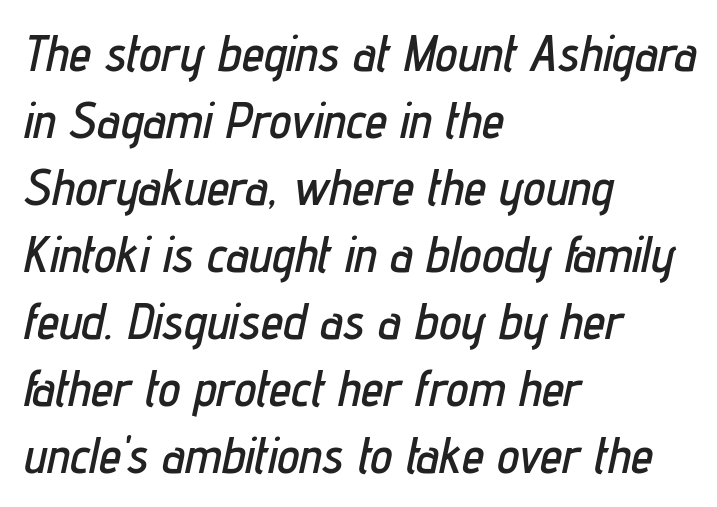
You could not count columns in this text — the font is proportionally spaced. These lines are set flush left with a ragged right edge. What's the leading like? Ordinary, nothing unusual. The tracking reads as untouched default to a designer's eye.
